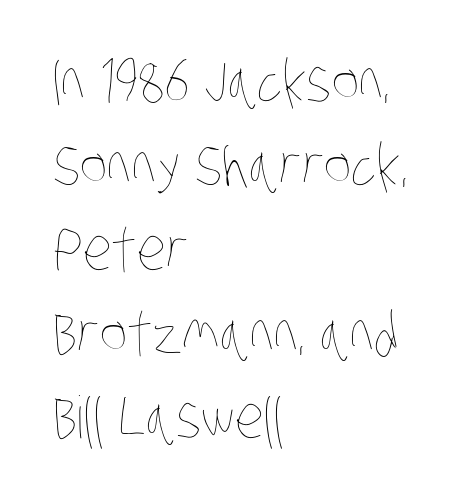
{"bold": "no", "weight": "thin", "width": "condensed", "stroke_contrast": "low", "x_height": "large", "monospaced": "no", "underline": "no", "align": "left", "line_spacing": "normal", "line_spacing_ratio": 1.45, "letter_spacing": "normal", "letter_spacing_em": 0.0, "glyph_px": 58}
